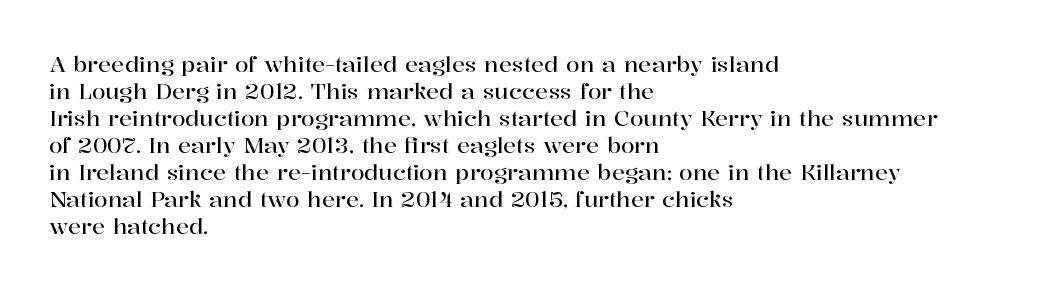
The image shows 22 px text type, upright; set left-aligned, line spacing 1.23x, normal letter spacing, not underlined.
